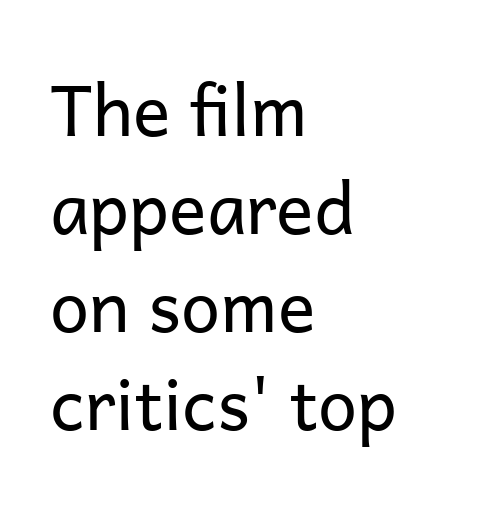
The image shows 70 px regular-weight sans-serif type, upright; set left-aligned, normal line spacing (1.4x), normal letter spacing, not underlined; low stroke contrast and a medium x-height.
